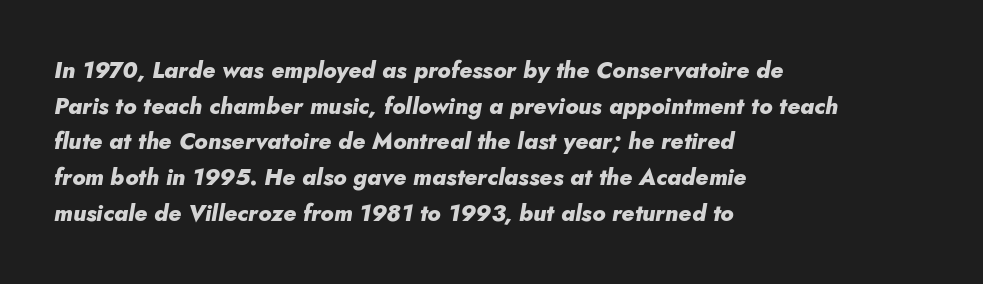
Q: Is the text bold? A: Yes.
Q: Is the text italic (slanted)? A: Yes, it leans right by about 10 degrees.
Q: Is the text underlined? A: No.
Q: How is the paragraph aligned? A: Left-aligned.
Q: Is the spacing between letters normal or unusually wide? A: Normal.
Q: Is the spacing between lines tight, normal or loose? A: Normal.
